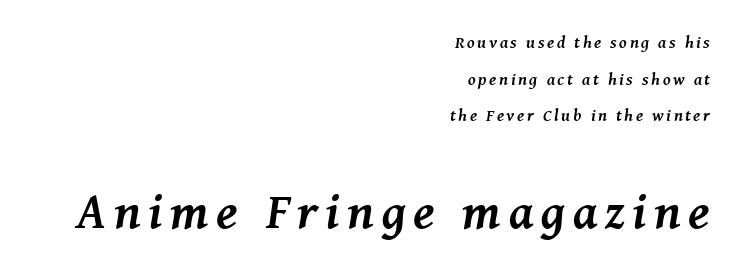
The image shows 51 px semibold serif type, italic (leaning right); set right-aligned, loose line spacing (2.15x), not underlined; the second (bottom) block is 3.0x larger; medium stroke contrast and a medium x-height.
